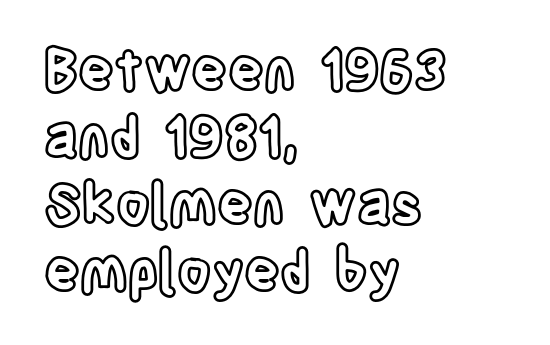
The image shows 55 px condensed type, upright; set left-aligned, line spacing 1.22x, normal letter spacing, not underlined; a large x-height.
